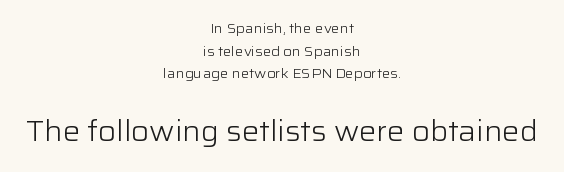
{"serif": "no", "italic": "no", "bold": "no", "weight": "light", "width": "normal", "stroke_contrast": "low", "x_height": "medium", "monospaced": "no", "underline": "no", "align": "center", "line_spacing": "normal", "line_spacing_ratio": 1.62, "letter_spacing": "normal", "letter_spacing_em": 0.0, "larger_block": "second", "size_ratio": 2.07, "glyph_px": 29}
